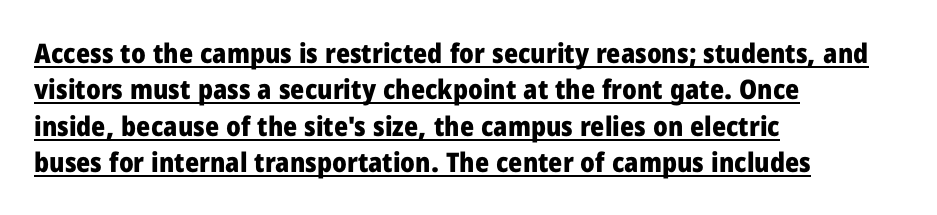
{"italic": "no", "bold": "yes", "underline": "yes", "align": "left", "line_spacing": "normal", "line_spacing_ratio": 1.35, "letter_spacing": "normal", "letter_spacing_em": 0.0, "glyph_px": 27}
